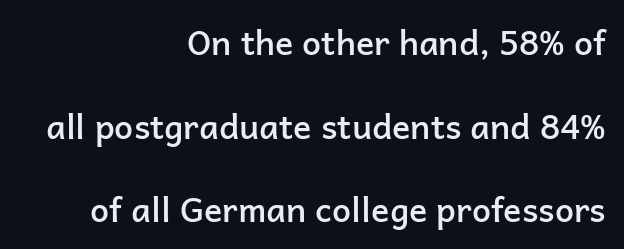
Tall strokes in this sample are plumb rather than angled. Regarding serifs, this sample does without them. Standard letterfit; no display-style spreading of the glyphs. A clean baseline with only descenders dipping below it. Every letter is mildly thick-stroked: semibold rather than bold.
